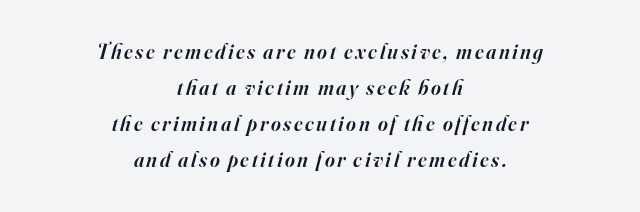
Q: Is the text bold? A: Semi-bold.
Q: Is the text italic (slanted)? A: Yes, it leans right by about 16 degrees.
Q: Is the text underlined? A: No.
Q: How is the paragraph aligned? A: Centered.
